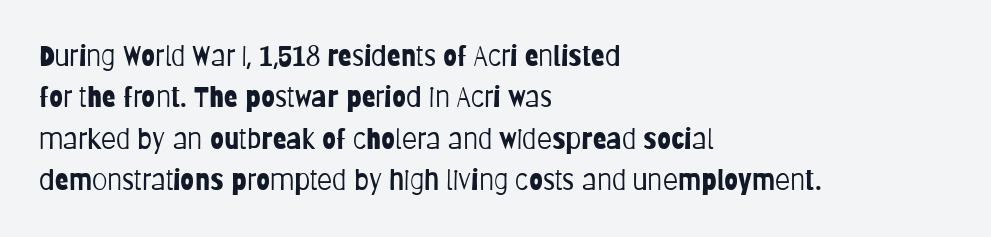
{"serif": "no", "italic": "no", "bold": "no", "weight": "light", "width": "condensed", "stroke_contrast": "low", "x_height": "large", "monospaced": "no", "underline": "no", "align": "left", "line_spacing": "normal", "line_spacing_ratio": 1.48, "letter_spacing": "normal", "letter_spacing_em": 0.0, "glyph_px": 28}
